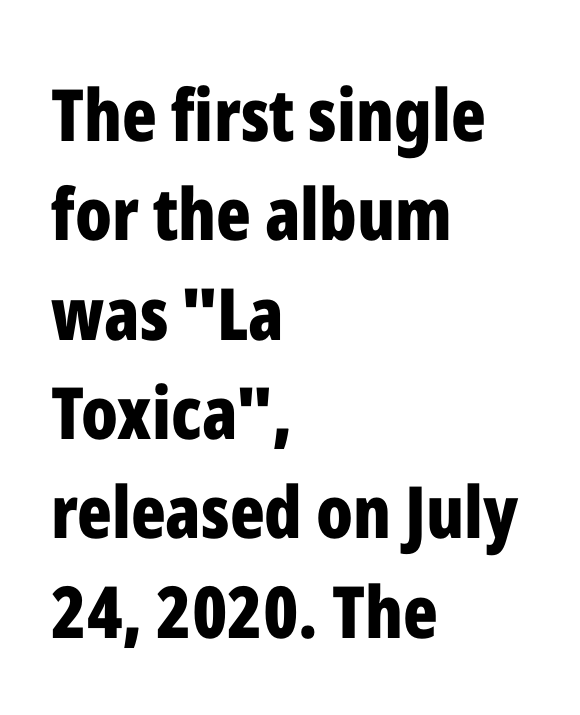
How heavy is the stroke? Heavy — this is a bold. Stroke terminals: plain, sans-serif. Regarding leading, the lines here are spaced in the standard way. The lettering stays uniformly vertical, giving the passage a roman look. The area under the type is left untouched. Proportional: the letters do not fall into vertical columns.
